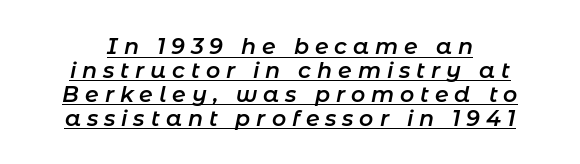
The image shows 22 px text type, italic (leaning right); set tight line spacing (1.09x), unusually wide letter spacing (+0.27 em), underlined.
